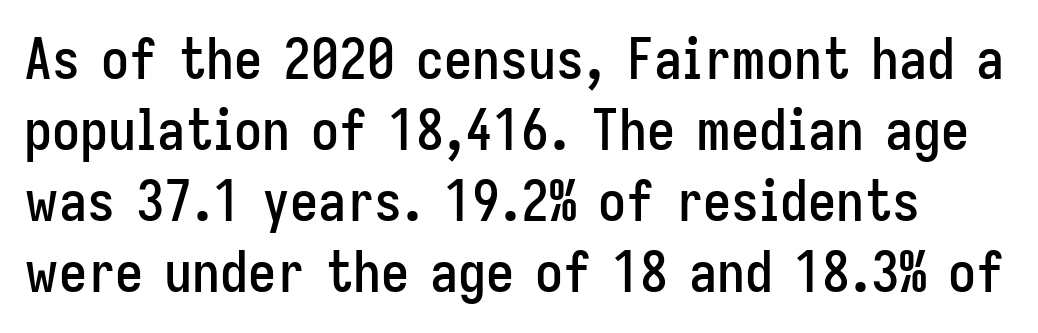
{"serif": "no", "italic": "no", "width": "condensed", "stroke_contrast": "low", "x_height": "medium", "monospaced": "no", "underline": "no", "line_spacing": "normal", "line_spacing_ratio": 1.27, "letter_spacing": "normal", "letter_spacing_em": 0.0, "glyph_px": 56}
